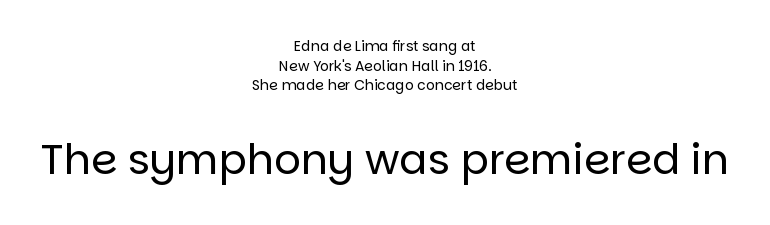
Q: Is the text bold? A: No.
Q: Is the text italic (slanted)? A: No, it is upright.
Q: Is the typeface a serif or a sans-serif typeface? A: Sans-serif.
Q: Is the text underlined? A: No.
Q: How is the paragraph aligned? A: Centered.
Q: Is the spacing between letters normal or unusually wide? A: Normal.
Q: Is the spacing between lines tight, normal or loose? A: Normal.
Q: Which block of text is set in a larger size, the first (top) or the second (bottom)? A: The second (bottom) one.
Q: Width (condensed, normal, or wide)? A: Normal.
Q: Stroke contrast? A: Low.
Q: x-height? A: Large.
Q: Monospaced? A: No.
